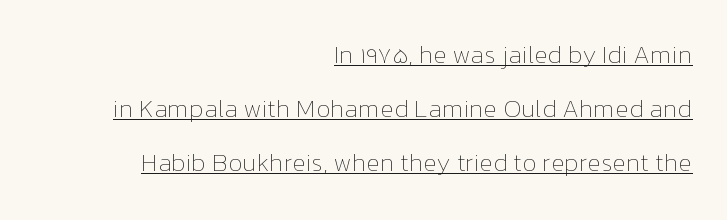
{"italic": "no", "bold": "no", "underline": "yes", "align": "right", "line_spacing": "loose", "line_spacing_ratio": 2.16, "letter_spacing": "normal", "letter_spacing_em": 0.0, "glyph_px": 25}
